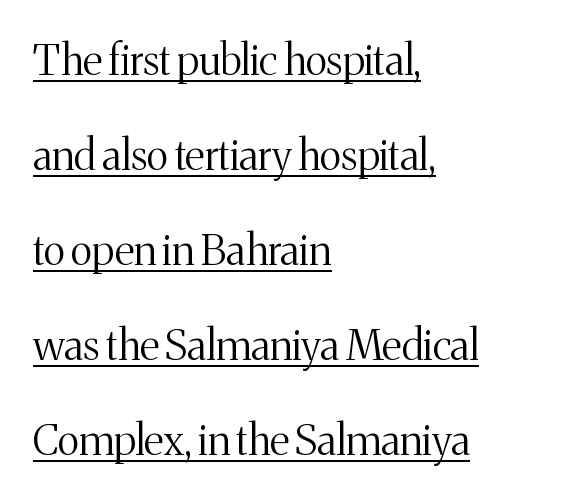
The image shows 42 px light serif type, upright; set left-aligned, loose line spacing (2.26x), normal letter spacing, underlined; medium stroke contrast and a medium x-height.
